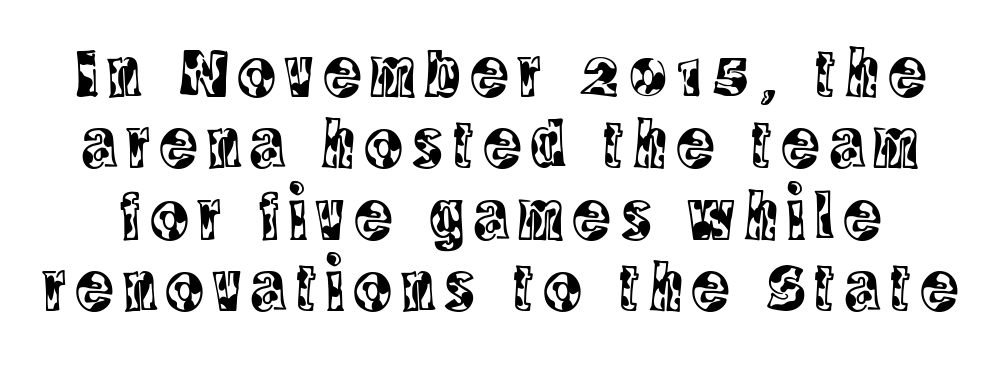
The passage shown is not underscored anywhere. Serif or sans? Serif — the stroke terminals have little feet. Honestly, the rows look squashed on top of each other. Note the varied advance widths — an 'i' is clearly narrower than an 'm'. Unlike italic type, these characters show no tilt at all.
